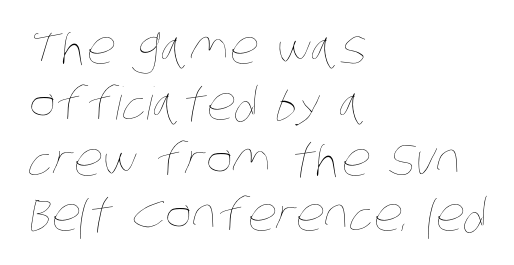
The image shows 45 px thin, condensed type; set left-aligned, line spacing 1.24x, normal letter spacing, not underlined; low stroke contrast and a large x-height.
